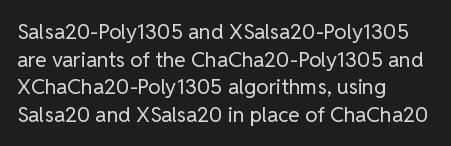
Q: Is the text bold? A: No.
Q: Is the text italic (slanted)? A: No, it is upright.
Q: Is the text underlined? A: No.
Q: How is the paragraph aligned? A: Left-aligned.
Q: Is the spacing between letters normal or unusually wide? A: Normal.
Q: Is the spacing between lines tight, normal or loose? A: Normal.
